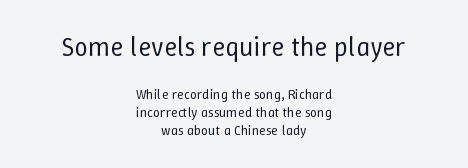
Q: Is the text bold? A: No.
Q: Is the text italic (slanted)? A: No, it is upright.
Q: Is the text underlined? A: No.
Q: How is the paragraph aligned? A: Centered.
Q: Is the spacing between letters normal or unusually wide? A: Normal.
Q: Is the spacing between lines tight, normal or loose? A: Normal.
Q: Which block of text is set in a larger size, the first (top) or the second (bottom)? A: The first (top) one.
